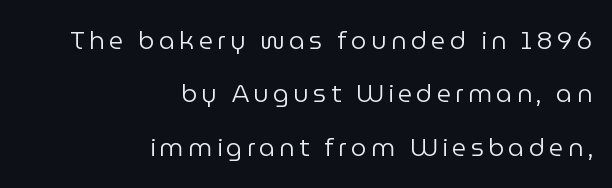
The image shows 25 px text type, upright; set right-aligned, loose line spacing (2.14x), not underlined.
